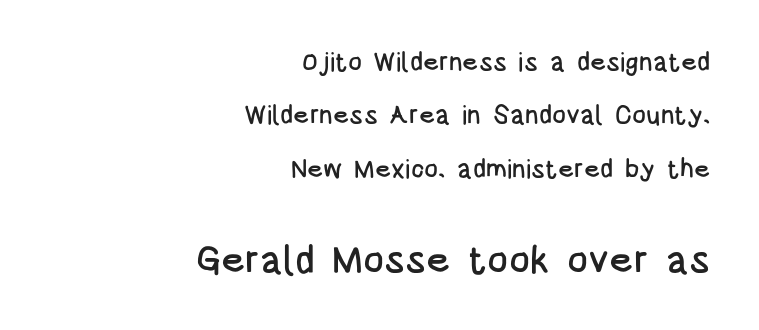
{"serif": "no", "italic": "no", "width": "condensed", "stroke_contrast": "low", "x_height": "large", "monospaced": "no", "underline": "no", "align": "right", "line_spacing": "loose", "line_spacing_ratio": 2.05, "letter_spacing": "normal", "letter_spacing_em": 0.0, "larger_block": "second", "size_ratio": 1.5, "glyph_px": 39}
